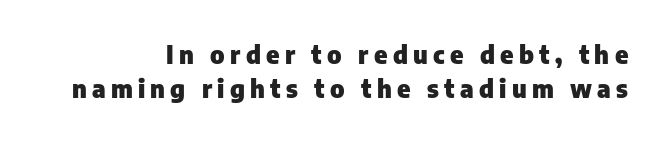
Q: Is the text bold? A: Yes.
Q: Is the text italic (slanted)? A: No, it is upright.
Q: Is the text underlined? A: No.
Q: How is the paragraph aligned? A: Right-aligned.
Q: Is the spacing between letters normal or unusually wide? A: Unusually wide.
Q: Is the spacing between lines tight, normal or loose? A: Normal.
